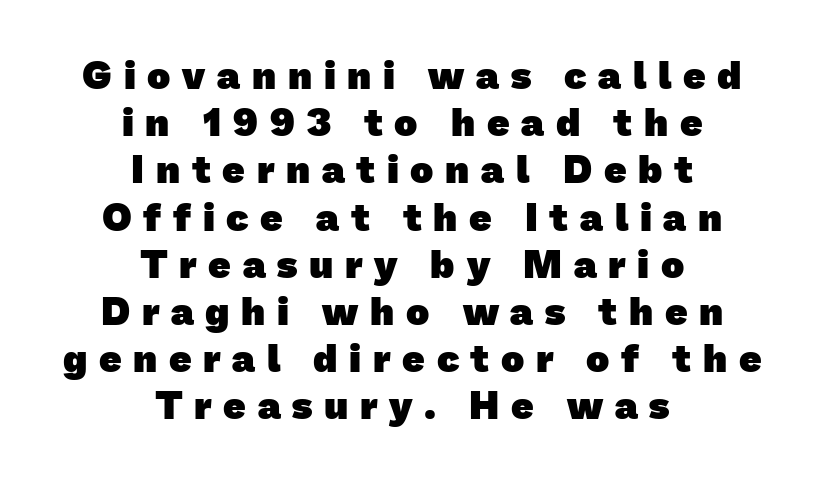
The image shows 39 px heavy sans-serif type; set centered, line spacing 1.21x, unusually wide letter spacing (+0.3 em), not underlined; low stroke contrast and a medium x-height.
